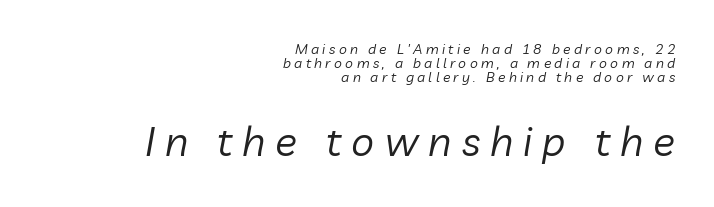
{"italic": "yes", "lean": "right", "slant_degrees": 10, "bold": "no", "weight": "regular", "width": "normal", "stroke_contrast": "low", "x_height": "medium", "monospaced": "no", "underline": "no", "align": "right", "line_spacing": "tight", "line_spacing_ratio": 1.01, "letter_spacing": "wide", "letter_spacing_em": 0.24, "larger_block": "second", "size_ratio": 2.93, "glyph_px": 41}
